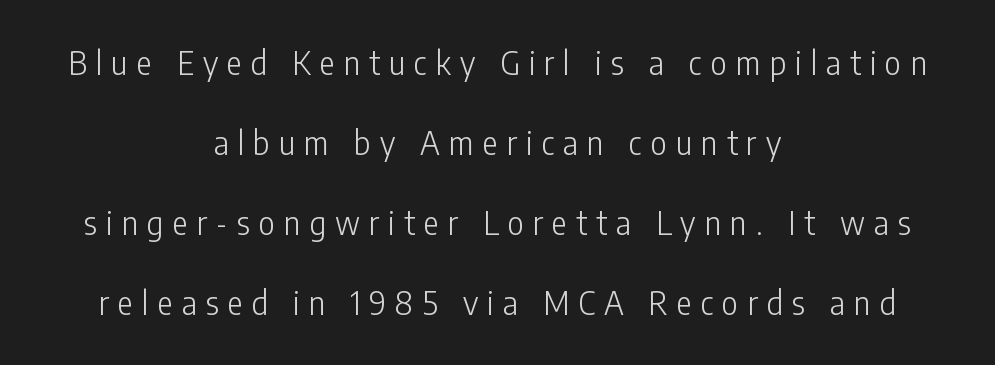
Q: Is the text bold? A: No.
Q: Is the text italic (slanted)? A: No, it is upright.
Q: Is the typeface a serif or a sans-serif typeface? A: Sans-serif.
Q: Is the text underlined? A: No.
Q: How is the paragraph aligned? A: Centered.
Q: Is the spacing between letters normal or unusually wide? A: Unusually wide.
Q: Is the spacing between lines tight, normal or loose? A: Loose.
Q: Width (condensed, normal, or wide)? A: Condensed.
Q: Stroke contrast? A: Low.
Q: x-height? A: Medium.
Q: Monospaced? A: No.
